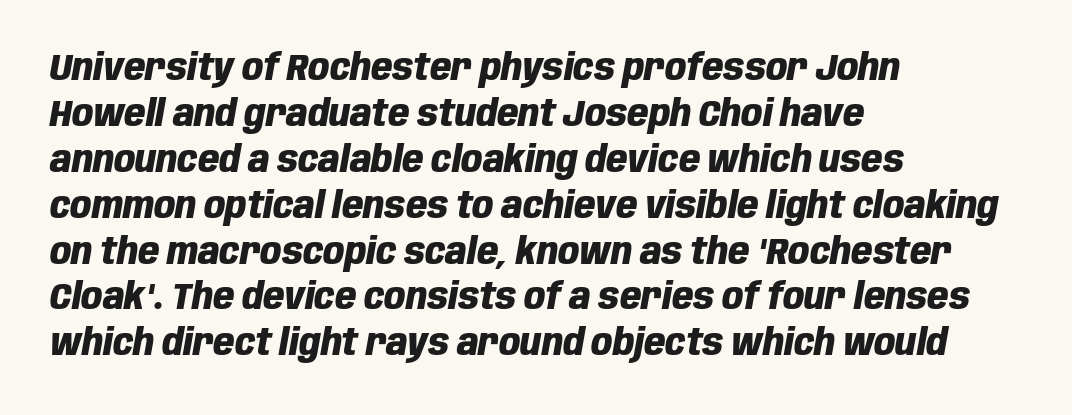
Emphasis-style slanted type is in use. Does the copy run flush right? No — it runs flush left. A typesetter would call this zero additional tracking. The letters advance in unequal steps, a hallmark of proportional type. The glyphs are unaccompanied by any horizontal stroke below them.
